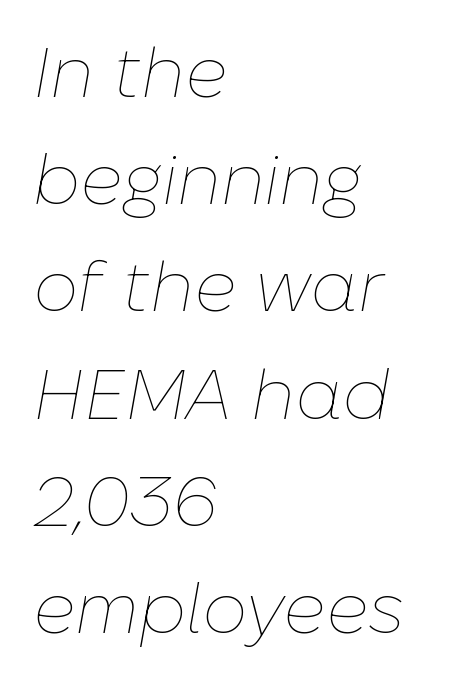
Q: Is the text bold? A: No.
Q: Is the text italic (slanted)? A: Yes, it leans right by about 10 degrees.
Q: Is the text underlined? A: No.
Q: How is the paragraph aligned? A: Left-aligned.
Q: Is the spacing between letters normal or unusually wide? A: Normal.
Q: Is the spacing between lines tight, normal or loose? A: Normal.
Q: Width (condensed, normal, or wide)? A: Normal.
Q: Stroke contrast? A: Low.
Q: x-height? A: Medium.
Q: Monospaced? A: No.
